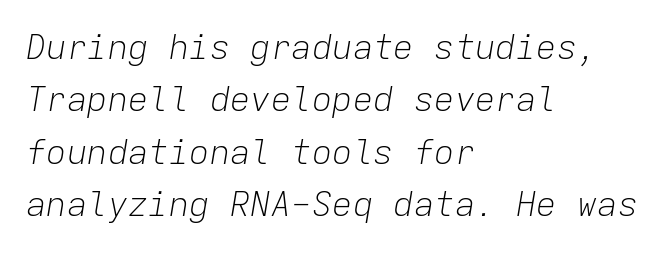
Q: Is the text bold? A: No.
Q: Is the text italic (slanted)? A: Yes, it leans right by about 9 degrees.
Q: Is the text underlined? A: No.
Q: How is the paragraph aligned? A: Left-aligned.
Q: Is the spacing between letters normal or unusually wide? A: Normal.
Q: Is the spacing between lines tight, normal or loose? A: Normal.
Q: Width (condensed, normal, or wide)? A: Normal.
Q: Stroke contrast? A: Low.
Q: x-height? A: Medium.
Q: Monospaced? A: Yes.
